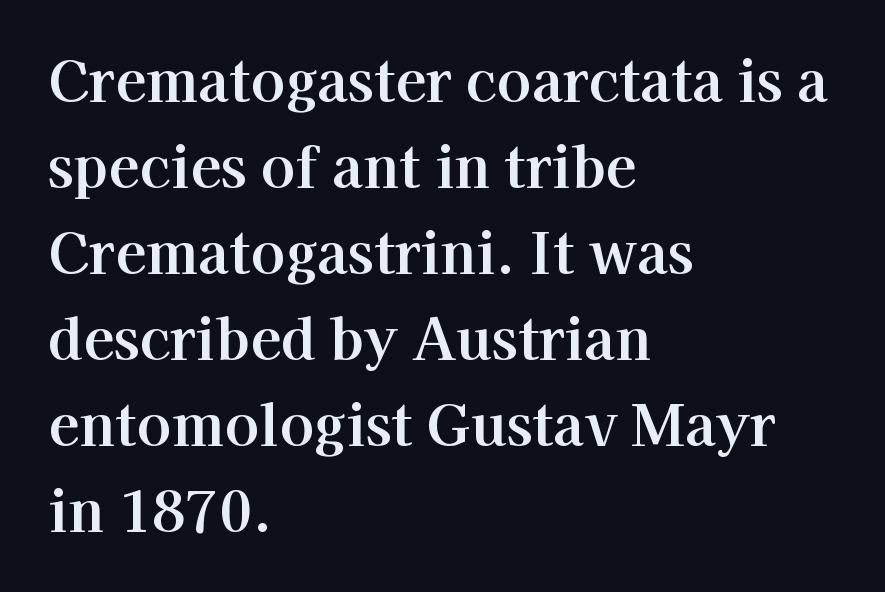
The image shows 57 px serif type, upright; set left-aligned, normal line spacing (1.51x), normal letter spacing, not underlined; high stroke contrast and a medium x-height.
